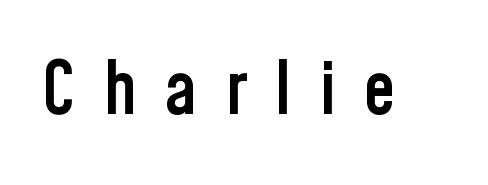
Style check: upright. The sample has been set in demibold, a notch under bold. Does the type have serifs? No, each stem ends abruptly. The specimen omits any rule beneath the text block's lines. This sample uses expanded letter spacing, leaving extra air between glyphs.
